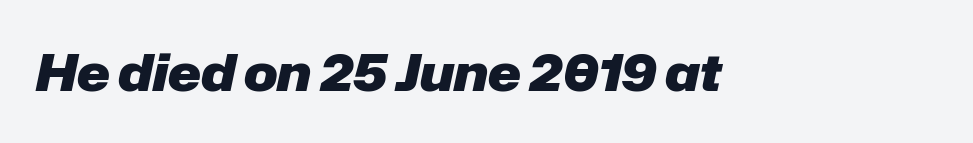
The image shows 50 px heavy type, italic (leaning right); set normal letter spacing, not underlined; low stroke contrast and a medium x-height.
